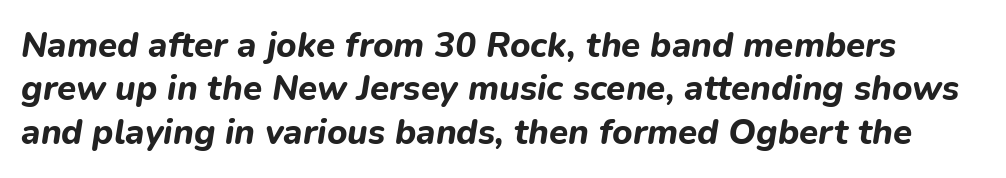
The image shows 35 px bold type, italic (leaning right); set line spacing 1.24x, normal letter spacing, not underlined; low stroke contrast and a medium x-height.
